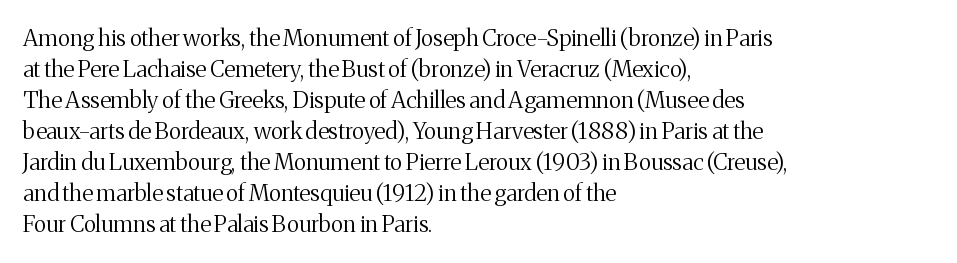
{"italic": "no", "bold": "no", "underline": "no", "align": "left", "line_spacing": "normal", "line_spacing_ratio": 1.35, "letter_spacing": "normal", "letter_spacing_em": 0.0, "glyph_px": 23}
